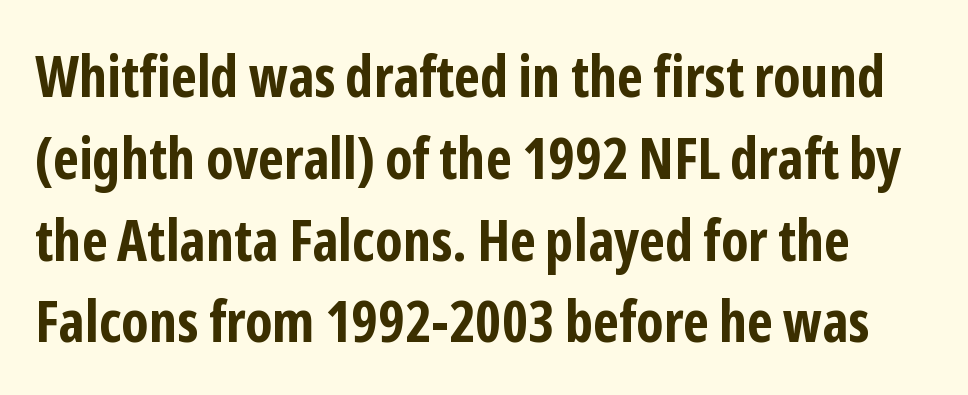
The image shows 58 px bold, condensed sans-serif type, upright; set normal line spacing (1.41x), normal letter spacing, not underlined; low stroke contrast and a medium x-height.
